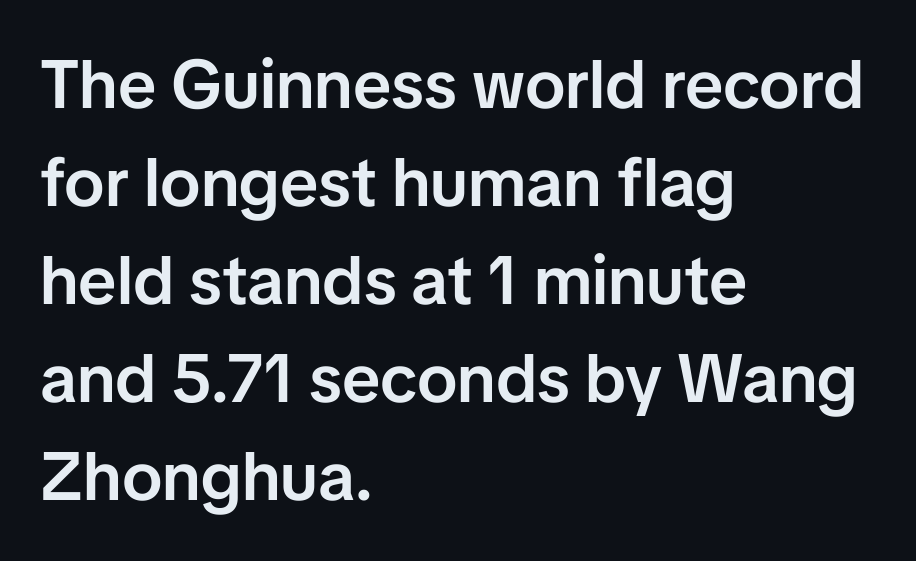
Q: Is the text bold? A: Semi-bold.
Q: Is the text italic (slanted)? A: No, it is upright.
Q: Is the typeface a serif or a sans-serif typeface? A: Sans-serif.
Q: Is the text underlined? A: No.
Q: How is the paragraph aligned? A: Left-aligned.
Q: Is the spacing between letters normal or unusually wide? A: Normal.
Q: Is the spacing between lines tight, normal or loose? A: Normal.
Q: Width (condensed, normal, or wide)? A: Normal.
Q: Stroke contrast? A: Low.
Q: x-height? A: Medium.
Q: Monospaced? A: No.
